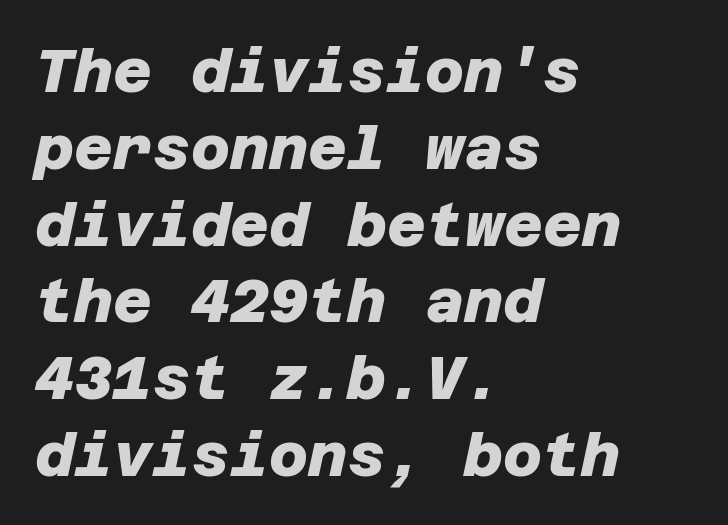
Q: Is the text bold? A: Yes.
Q: Is the typeface a serif or a sans-serif typeface? A: Sans-serif.
Q: Is the text underlined? A: No.
Q: How is the paragraph aligned? A: Left-aligned.
Q: Is the spacing between letters normal or unusually wide? A: Normal.
Q: Is the spacing between lines tight, normal or loose? A: Normal.
Q: Width (condensed, normal, or wide)? A: Normal.
Q: Stroke contrast? A: Low.
Q: x-height? A: Large.
